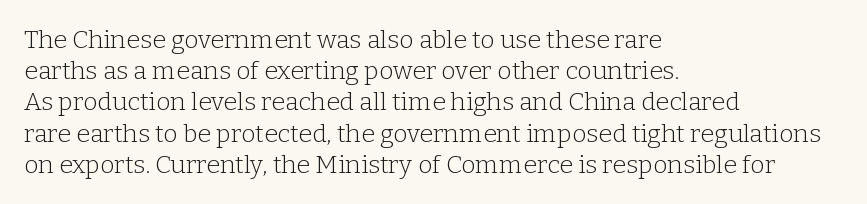
{"italic": "no", "bold": "no", "underline": "no", "align": "left", "line_spacing": "normal", "line_spacing_ratio": 1.25, "letter_spacing": "normal", "letter_spacing_em": 0.0, "glyph_px": 25}
